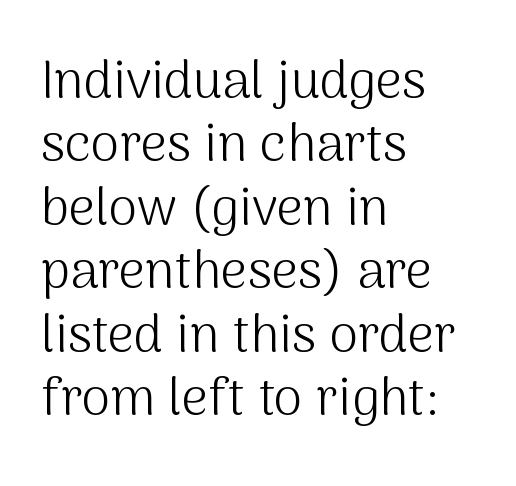
Q: Is the text bold? A: No.
Q: Is the text italic (slanted)? A: No, it is upright.
Q: Is the typeface a serif or a sans-serif typeface? A: Sans-serif.
Q: Is the text underlined? A: No.
Q: How is the paragraph aligned? A: Left-aligned.
Q: Is the spacing between letters normal or unusually wide? A: Normal.
Q: Width (condensed, normal, or wide)? A: Normal.
Q: Stroke contrast? A: Medium.
Q: x-height? A: Medium.
Q: Monospaced? A: No.
